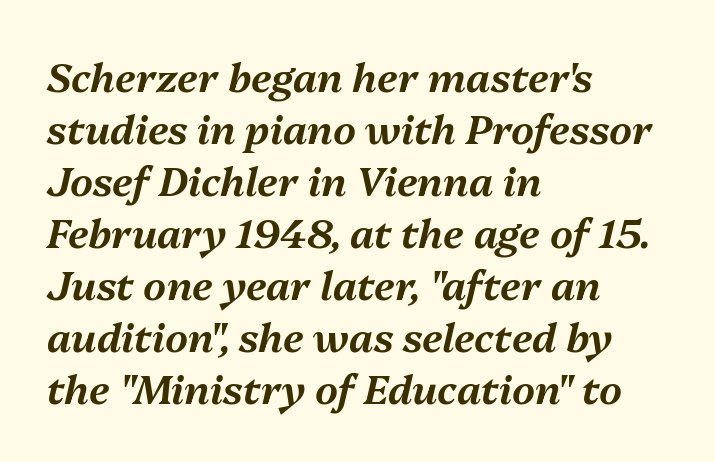
Q: Is the text italic (slanted)? A: Yes, it leans right by about 13 degrees.
Q: Is the text underlined? A: No.
Q: How is the paragraph aligned? A: Left-aligned.
Q: Is the spacing between letters normal or unusually wide? A: Normal.
Q: Is the spacing between lines tight, normal or loose? A: Normal.
Q: Width (condensed, normal, or wide)? A: Normal.
Q: Stroke contrast? A: Medium.
Q: x-height? A: Medium.
Q: Monospaced? A: No.
